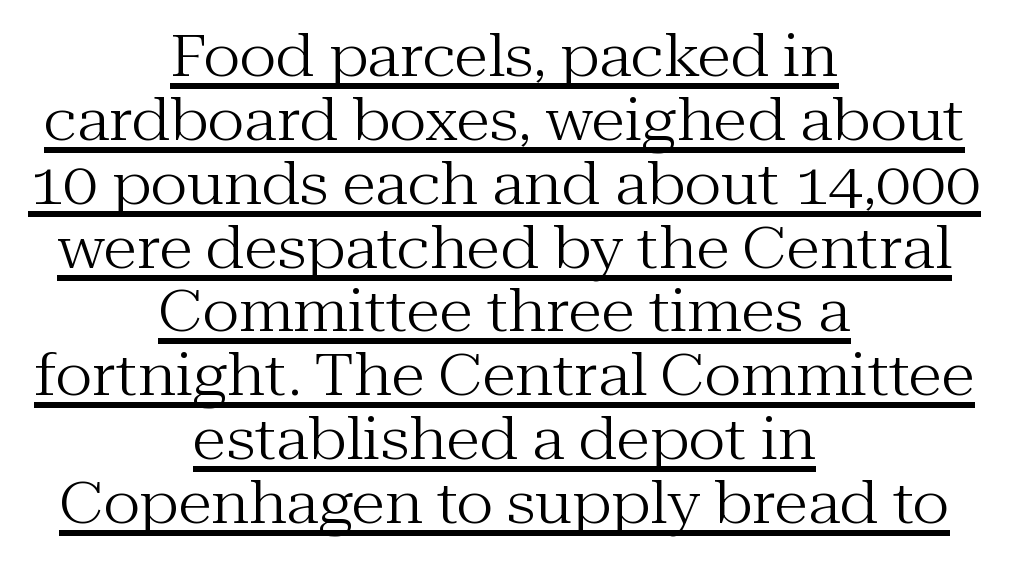
Q: Is the text bold? A: No.
Q: Is the text italic (slanted)? A: No, it is upright.
Q: Is the typeface a serif or a sans-serif typeface? A: Serif.
Q: Is the text underlined? A: Yes.
Q: How is the paragraph aligned? A: Centered.
Q: Is the spacing between letters normal or unusually wide? A: Normal.
Q: Is the spacing between lines tight, normal or loose? A: Tight.
Q: Width (condensed, normal, or wide)? A: Normal.
Q: Stroke contrast? A: Medium.
Q: x-height? A: Medium.
Q: Monospaced? A: No.
